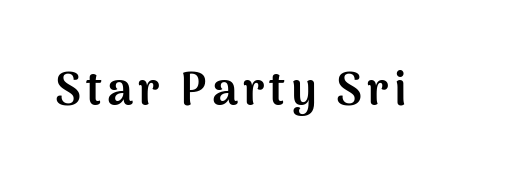
{"serif": "no", "italic": "no", "bold": "yes", "weight": "bold", "width": "normal", "stroke_contrast": "medium", "x_height": "medium", "monospaced": "no", "underline": "no", "glyph_px": 46}
